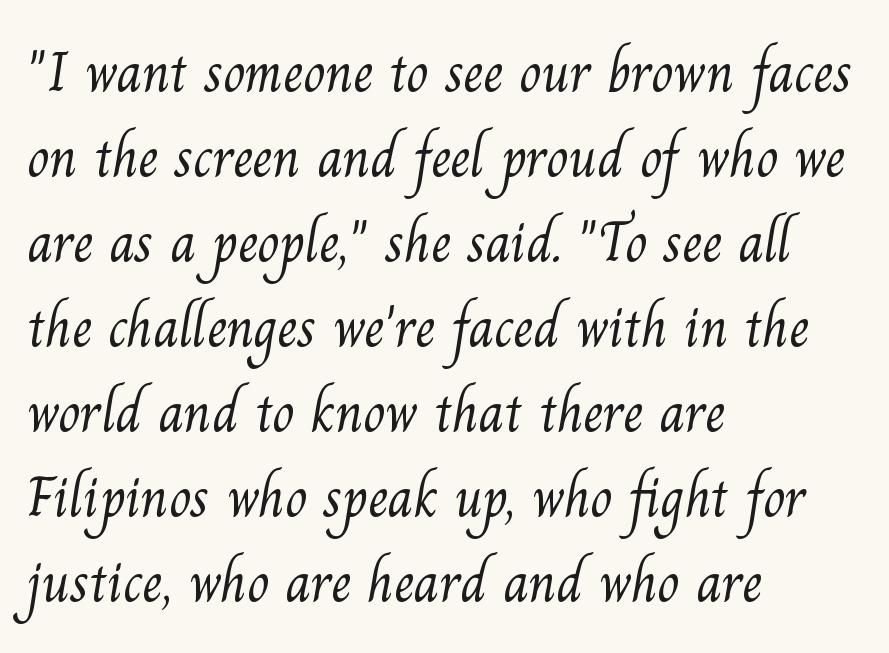
The image shows 57 px light serif type; set left-aligned, normal line spacing (1.49x), normal letter spacing, not underlined; medium stroke contrast and a small x-height.
